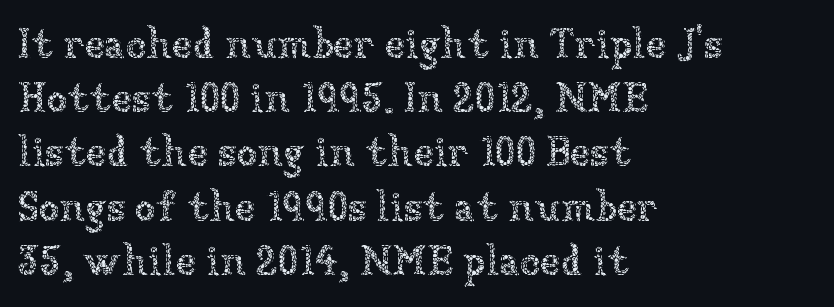
{"italic": "no", "bold": "no", "weight": "thin", "width": "normal", "stroke_contrast": "low", "x_height": "medium", "monospaced": "no", "underline": "no", "align": "left", "line_spacing": "normal", "line_spacing_ratio": 1.29, "letter_spacing": "normal", "letter_spacing_em": 0.0, "glyph_px": 42}
